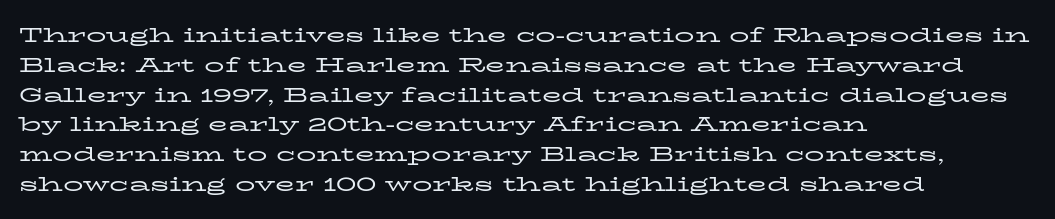
Rule under the text: the space is simply empty. Upright lettering throughout. This rendering leaves character spacing at its baseline value. If you drew a ruler down the left edge, every line would touch it. Is there much room between lines? A standard amount, neither cramped nor airy. This reads as an unemphasized weight, regular at the heaviest.
